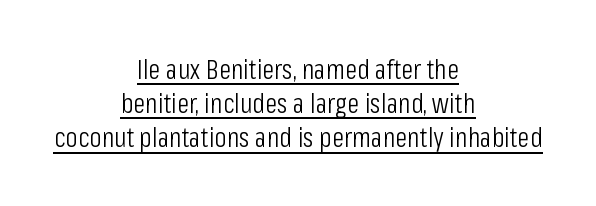
{"serif": "no", "italic": "no", "bold": "no", "weight": "light", "width": "condensed", "stroke_contrast": "low", "x_height": "medium", "monospaced": "no", "underline": "yes", "align": "center", "line_spacing_ratio": 1.22, "letter_spacing": "normal", "letter_spacing_em": 0.0, "glyph_px": 28}
